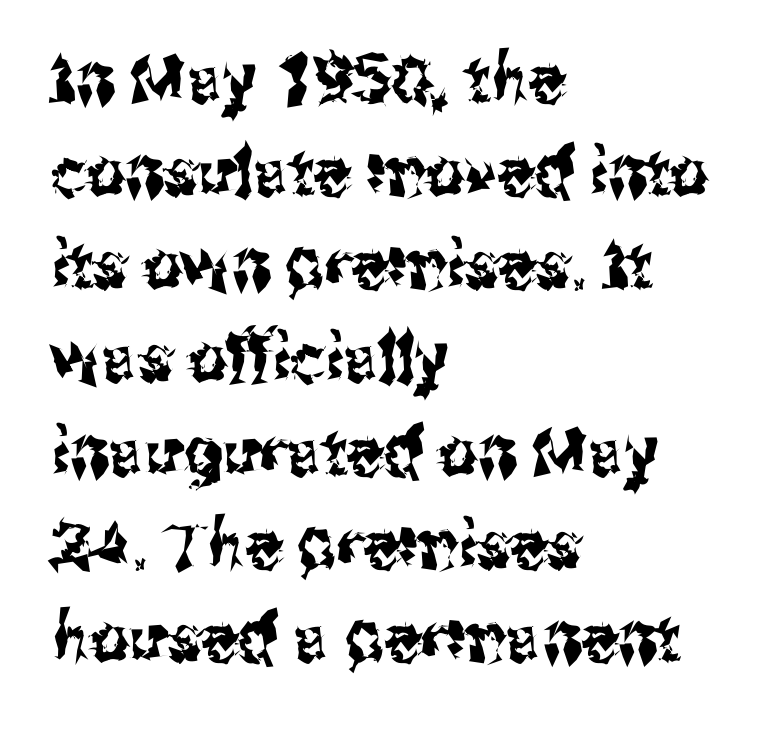
Q: Is the text italic (slanted)? A: No, it is upright.
Q: Is the typeface a serif or a sans-serif typeface? A: Sans-serif.
Q: Is the text underlined? A: No.
Q: How is the paragraph aligned? A: Left-aligned.
Q: Is the spacing between letters normal or unusually wide? A: Normal.
Q: Is the spacing between lines tight, normal or loose? A: Normal.
Q: Width (condensed, normal, or wide)? A: Condensed.
Q: Stroke contrast? A: Medium.
Q: x-height? A: Medium.
Q: Monospaced? A: No.
